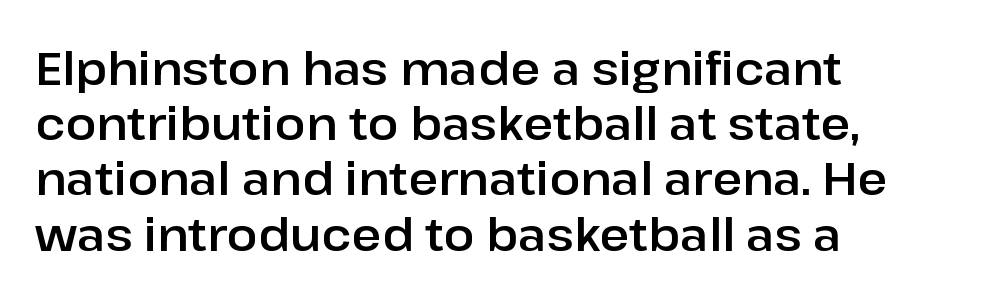
Q: Is the text italic (slanted)? A: No, it is upright.
Q: Is the typeface a serif or a sans-serif typeface? A: Sans-serif.
Q: Is the text underlined? A: No.
Q: How is the paragraph aligned? A: Left-aligned.
Q: Is the spacing between letters normal or unusually wide? A: Normal.
Q: Width (condensed, normal, or wide)? A: Normal.
Q: Stroke contrast? A: Low.
Q: x-height? A: Medium.
Q: Monospaced? A: No.
